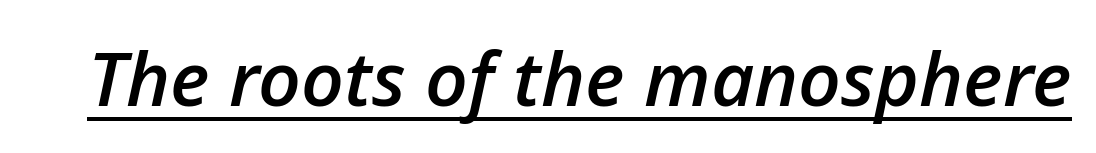
The image shows 75 px semibold type, italic (leaning right); set normal letter spacing, underlined; low stroke contrast and a medium x-height.
